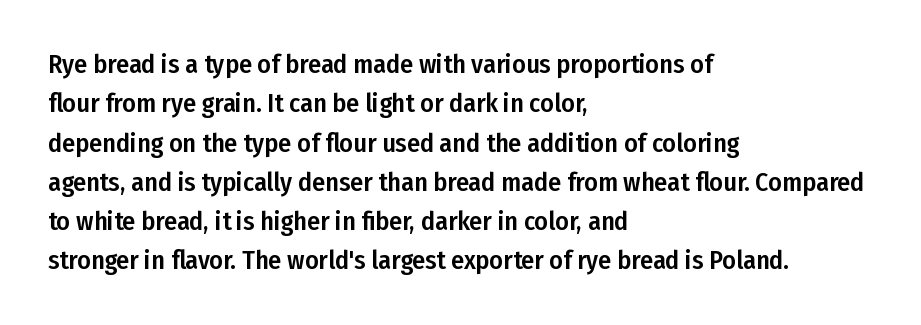
Q: Is the text italic (slanted)? A: No, it is upright.
Q: Is the text underlined? A: No.
Q: How is the paragraph aligned? A: Left-aligned.
Q: Is the spacing between letters normal or unusually wide? A: Normal.
Q: Is the spacing between lines tight, normal or loose? A: Normal.
